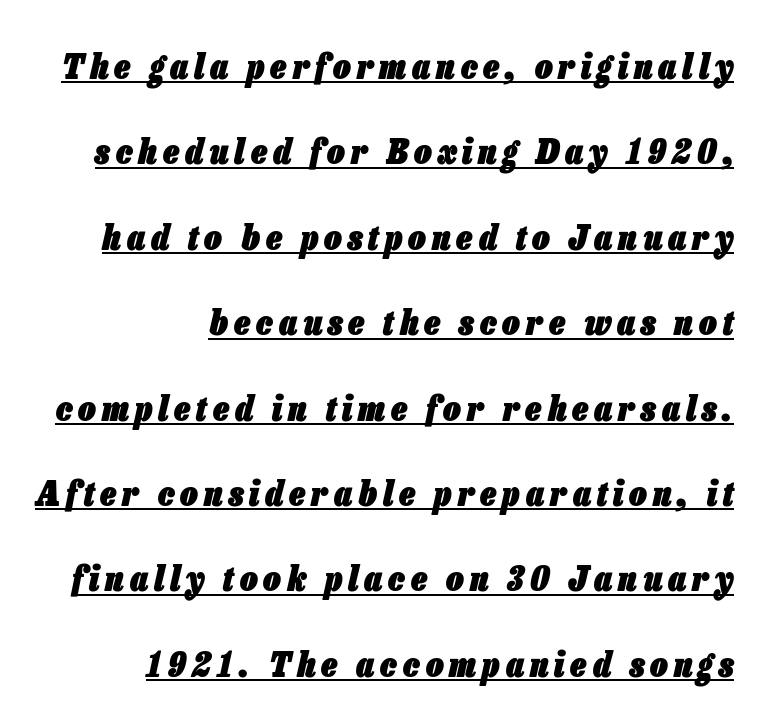
Q: Is the text bold? A: Yes.
Q: Is the text italic (slanted)? A: Yes, it leans right by about 13 degrees.
Q: Is the text underlined? A: Yes.
Q: How is the paragraph aligned? A: Right-aligned.
Q: Is the spacing between lines tight, normal or loose? A: Loose.
Q: Width (condensed, normal, or wide)? A: Condensed.
Q: Stroke contrast? A: Low.
Q: x-height? A: Medium.
Q: Monospaced? A: No.
